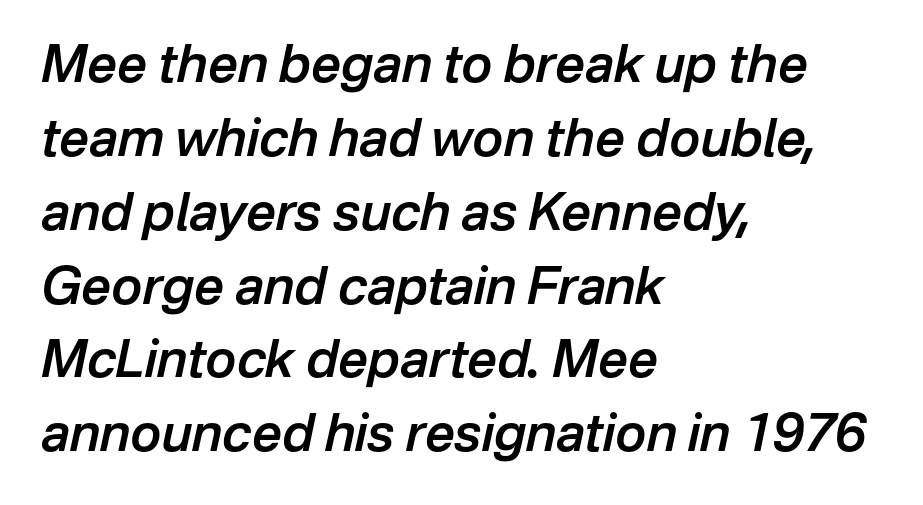
Q: Is the text bold? A: Semi-bold.
Q: Is the text italic (slanted)? A: Yes, it leans right by about 12 degrees.
Q: Is the text underlined? A: No.
Q: How is the paragraph aligned? A: Left-aligned.
Q: Is the spacing between letters normal or unusually wide? A: Normal.
Q: Is the spacing between lines tight, normal or loose? A: Normal.
Q: Width (condensed, normal, or wide)? A: Normal.
Q: Stroke contrast? A: Low.
Q: x-height? A: Medium.
Q: Monospaced? A: No.
